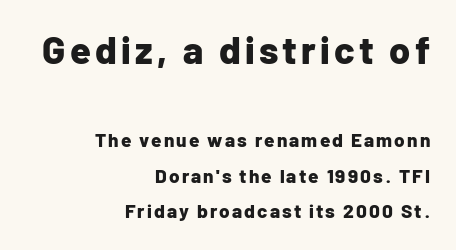
Where is the straight margin? On the right. The face used here is a sans, in the tradition of grotesques and geometrics. Think of a printed novel: that variable character pitch is what you see here. Heft: maximum for text — a bold.
